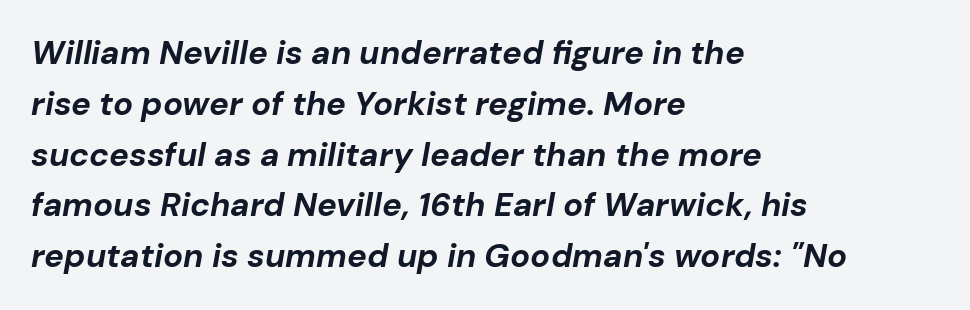
Q: Is the text bold? A: Yes.
Q: Is the text italic (slanted)? A: Yes, it leans right by about 10 degrees.
Q: Is the text underlined? A: No.
Q: How is the paragraph aligned? A: Left-aligned.
Q: Is the spacing between letters normal or unusually wide? A: Normal.
Q: Is the spacing between lines tight, normal or loose? A: Normal.
Q: Width (condensed, normal, or wide)? A: Normal.
Q: Stroke contrast? A: Low.
Q: x-height? A: Medium.
Q: Monospaced? A: No.
